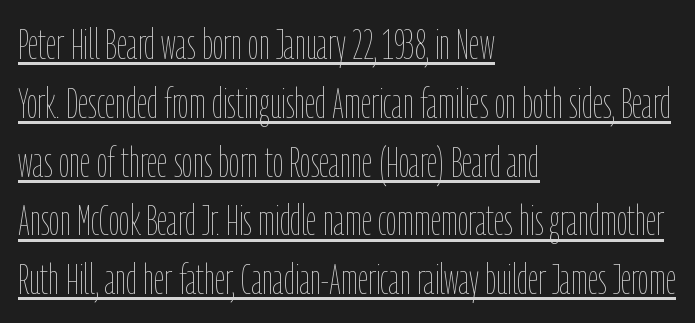
Q: Is the text bold? A: No.
Q: Is the text italic (slanted)? A: No, it is upright.
Q: Is the text underlined? A: Yes.
Q: How is the paragraph aligned? A: Left-aligned.
Q: Is the spacing between letters normal or unusually wide? A: Normal.
Q: Is the spacing between lines tight, normal or loose? A: Normal.
Q: Width (condensed, normal, or wide)? A: Condensed.
Q: Stroke contrast? A: Low.
Q: x-height? A: Medium.
Q: Monospaced? A: No.
